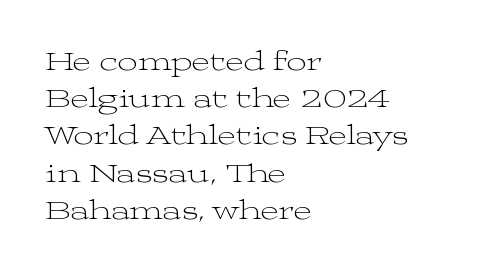
{"serif": "yes", "italic": "no", "bold": "no", "weight": "light", "width": "wide", "stroke_contrast": "medium", "x_height": "medium", "monospaced": "no", "underline": "no", "align": "left", "line_spacing": "normal", "line_spacing_ratio": 1.33, "letter_spacing": "normal", "letter_spacing_em": 0.0, "glyph_px": 28}
